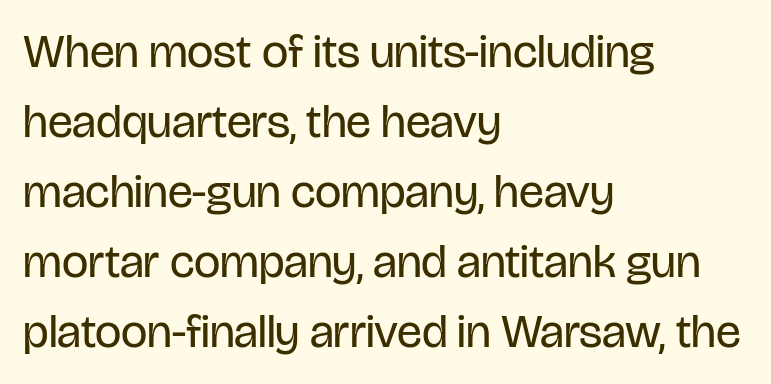
The image shows 47 px regular-weight, condensed sans-serif type, upright; set left-aligned, normal line spacing (1.49x), normal letter spacing, not underlined; low stroke contrast and a large x-height.
